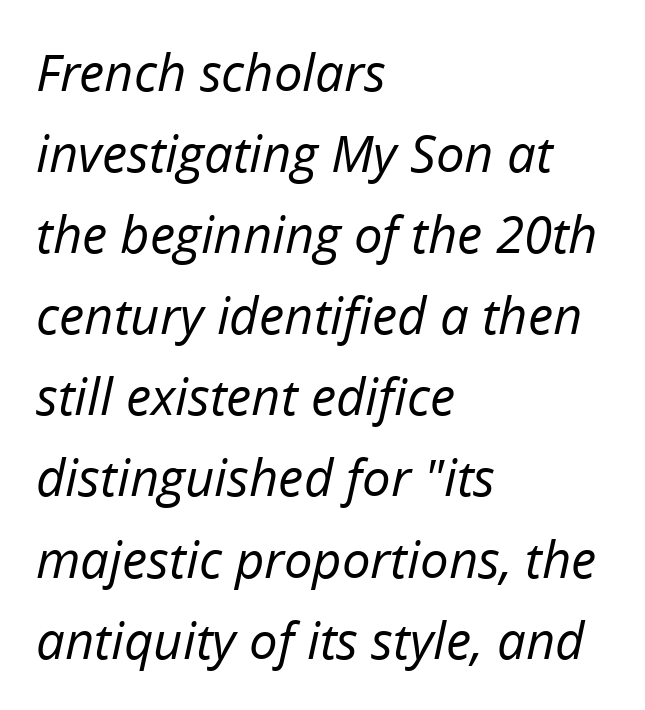
{"italic": "yes", "lean": "right", "slant_degrees": 12, "bold": "no", "weight": "regular", "width": "normal", "stroke_contrast": "low", "x_height": "medium", "monospaced": "no", "underline": "no", "align": "left", "line_spacing": "normal", "line_spacing_ratio": 1.59, "letter_spacing": "normal", "letter_spacing_em": 0.0, "glyph_px": 51}
